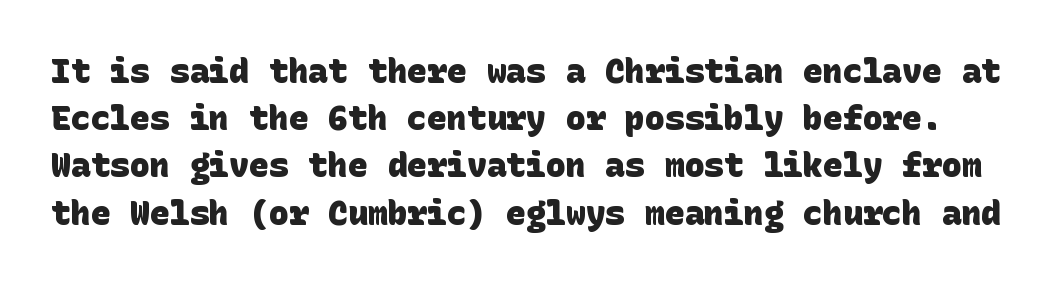
Q: Is the text bold? A: Yes.
Q: Is the typeface a serif or a sans-serif typeface? A: Sans-serif.
Q: Is the text underlined? A: No.
Q: Is the spacing between letters normal or unusually wide? A: Normal.
Q: Is the spacing between lines tight, normal or loose? A: Normal.
Q: Width (condensed, normal, or wide)? A: Normal.
Q: Stroke contrast? A: Low.
Q: x-height? A: Large.
